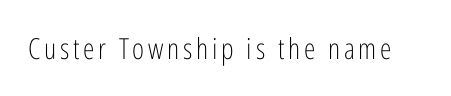
The image shows 29 px light, condensed sans-serif type, upright; set not underlined; low stroke contrast and a medium x-height.
